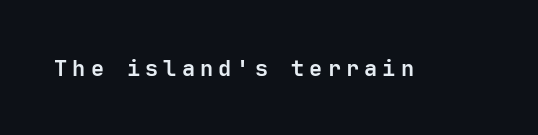
The image shows 22 px bold type, upright; set unusually wide letter spacing (+0.23 em), not underlined.
